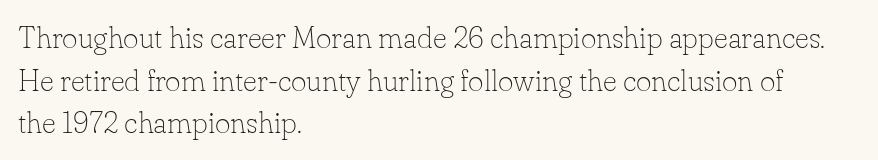
{"serif": "yes", "italic": "no", "bold": "no", "weight": "thin", "width": "normal", "stroke_contrast": "low", "x_height": "small", "monospaced": "no", "underline": "no", "align": "left", "line_spacing": "normal", "line_spacing_ratio": 1.42, "letter_spacing": "normal", "letter_spacing_em": 0.0, "glyph_px": 30}
